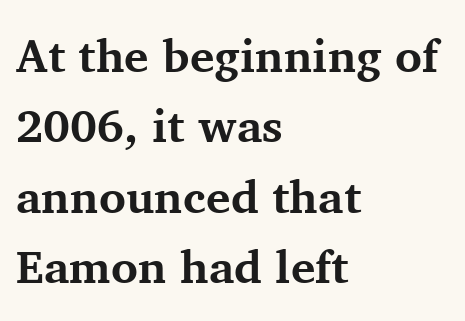
The image shows 46 px bold serif type, upright; set left-aligned, normal line spacing (1.53x), normal letter spacing, not underlined; medium stroke contrast and a medium x-height.
